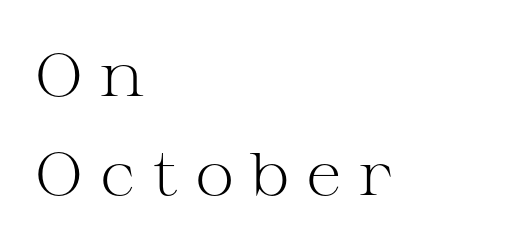
The image shows 60 px light, wide serif type, upright; set left-aligned, normal line spacing (1.65x), unusually wide letter spacing (+0.28 em), not underlined; medium stroke contrast and a medium x-height.
